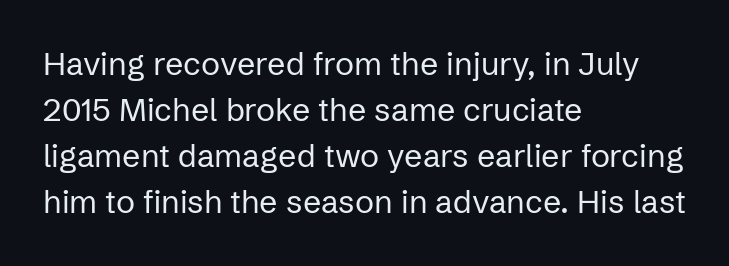
{"serif": "no", "italic": "no", "bold": "no", "weight": "regular", "width": "normal", "stroke_contrast": "low", "x_height": "medium", "monospaced": "no", "underline": "no", "align": "left", "line_spacing": "normal", "line_spacing_ratio": 1.44, "letter_spacing": "normal", "letter_spacing_em": 0.0, "glyph_px": 32}
